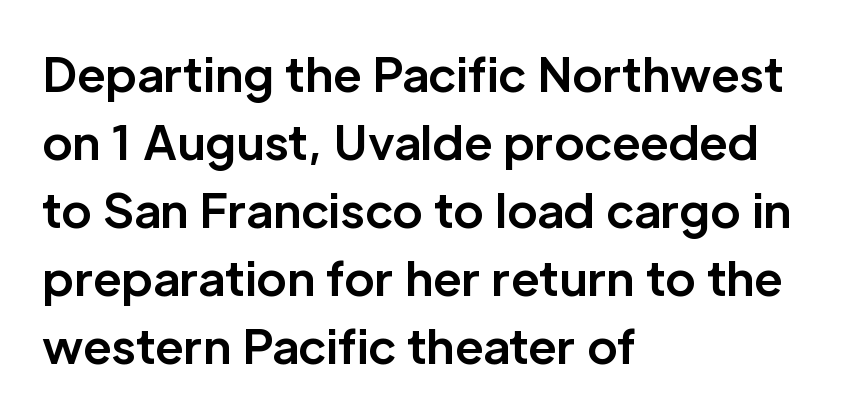
Q: Is the text bold? A: Yes.
Q: Is the text italic (slanted)? A: No, it is upright.
Q: Is the typeface a serif or a sans-serif typeface? A: Sans-serif.
Q: Is the text underlined? A: No.
Q: How is the paragraph aligned? A: Left-aligned.
Q: Is the spacing between letters normal or unusually wide? A: Normal.
Q: Is the spacing between lines tight, normal or loose? A: Normal.
Q: Width (condensed, normal, or wide)? A: Normal.
Q: Stroke contrast? A: Low.
Q: x-height? A: Medium.
Q: Monospaced? A: No.
